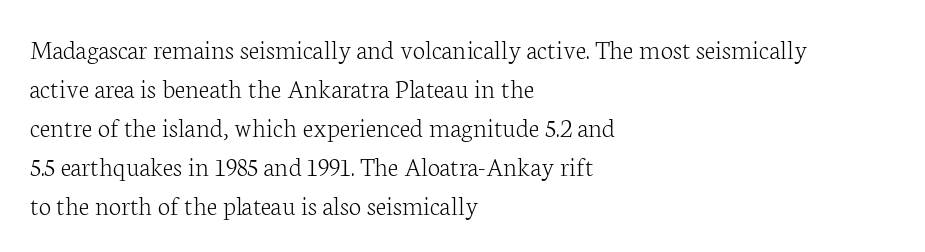
{"serif": "yes", "italic": "no", "bold": "no", "weight": "light", "width": "normal", "stroke_contrast": "low", "x_height": "medium", "monospaced": "no", "underline": "no", "align": "left", "line_spacing": "normal", "line_spacing_ratio": 1.39, "letter_spacing": "normal", "letter_spacing_em": 0.0, "glyph_px": 28}
